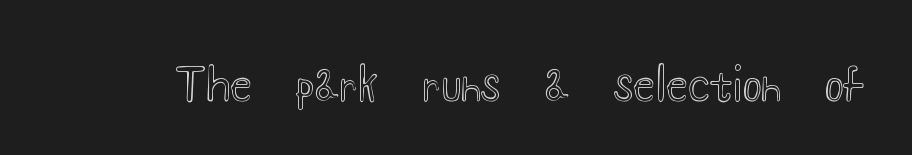
{"italic": "no", "width": "wide", "x_height": "small", "monospaced": "no", "underline": "no", "letter_spacing": "normal", "letter_spacing_em": 0.0, "glyph_px": 44}
